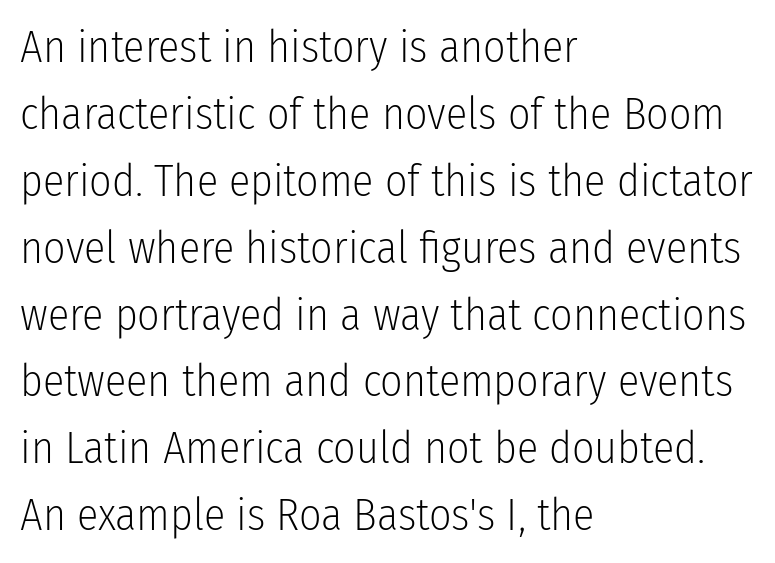
The image shows 44 px light, condensed sans-serif type, upright; set left-aligned, normal line spacing (1.52x), normal letter spacing, not underlined; low stroke contrast and a medium x-height.
